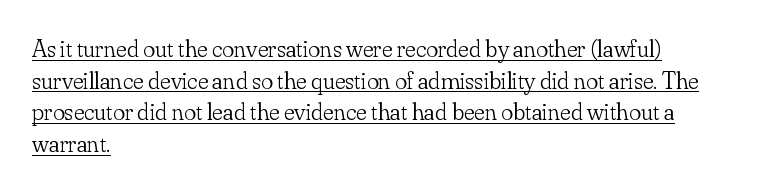
Q: Is the text bold? A: No.
Q: Is the text italic (slanted)? A: No, it is upright.
Q: Is the text underlined? A: Yes.
Q: How is the paragraph aligned? A: Left-aligned.
Q: Is the spacing between letters normal or unusually wide? A: Normal.
Q: Is the spacing between lines tight, normal or loose? A: Normal.
